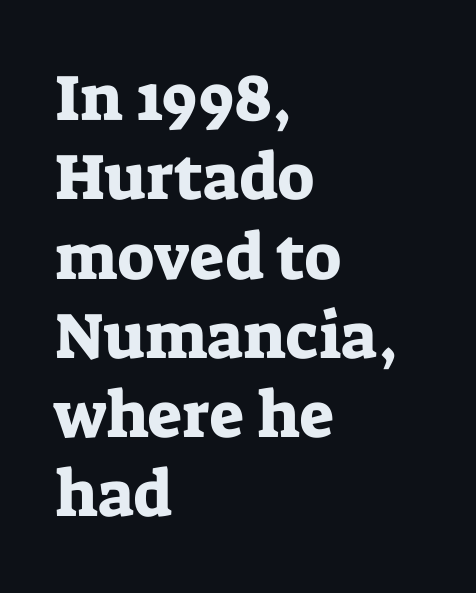
{"serif": "yes", "italic": "no", "width": "normal", "stroke_contrast": "low", "x_height": "medium", "monospaced": "no", "underline": "no", "align": "left", "line_spacing_ratio": 1.22, "letter_spacing": "normal", "letter_spacing_em": 0.0, "glyph_px": 65}
